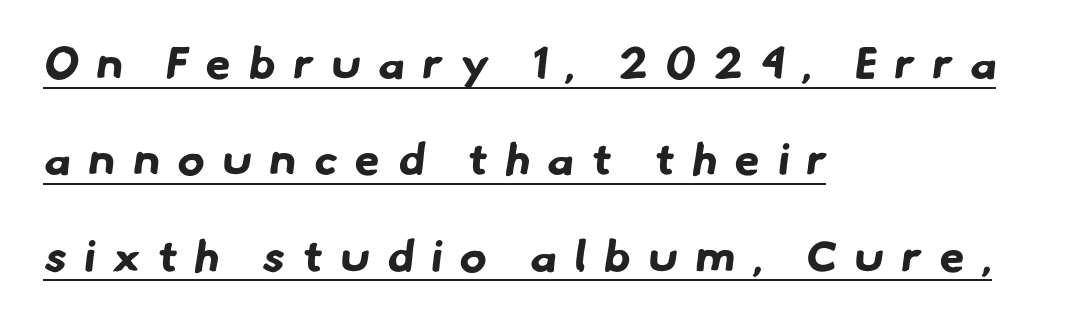
{"serif": "no", "bold": "yes", "weight": "bold", "width": "normal", "stroke_contrast": "low", "x_height": "small", "monospaced": "no", "underline": "yes", "align": "left", "line_spacing": "loose", "line_spacing_ratio": 2.14, "letter_spacing": "wide", "letter_spacing_em": 0.4, "glyph_px": 45}
